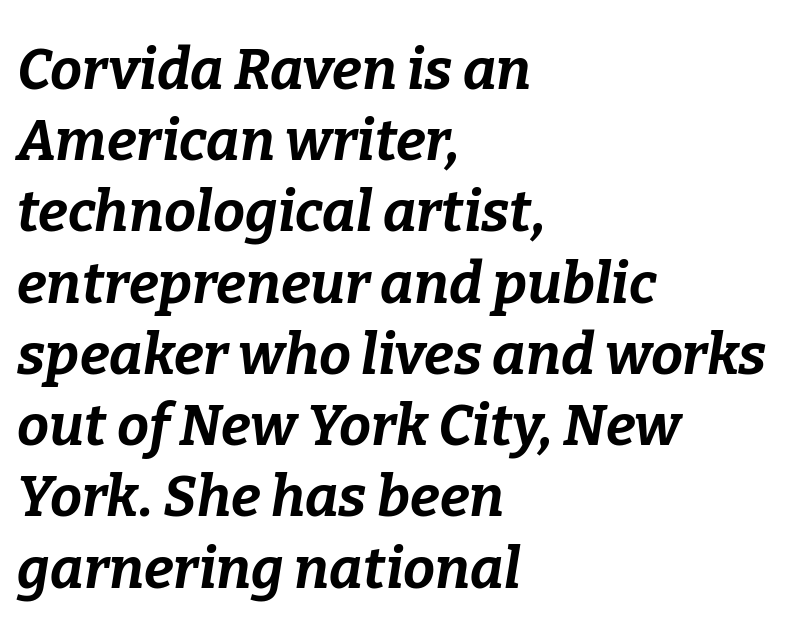
The image shows 57 px bold type, italic (leaning right); set left-aligned, normal line spacing (1.25x), normal letter spacing, not underlined; low stroke contrast and a medium x-height.
